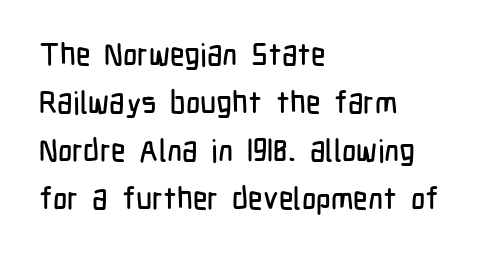
{"serif": "no", "italic": "no", "width": "condensed", "stroke_contrast": "low", "x_height": "medium", "monospaced": "no", "underline": "no", "align": "left", "line_spacing": "normal", "line_spacing_ratio": 1.55, "letter_spacing": "normal", "letter_spacing_em": 0.0, "glyph_px": 31}
